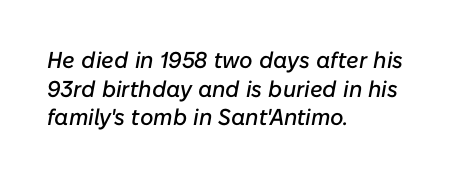
Words float on clear page, feet unadorned. The paragraph has a hard left edge and a soft right edge. Observe the ordinary spacing: letters are neighbours, not strangers. Characters are canted at an angle relative to the baseline's perpendicular.
